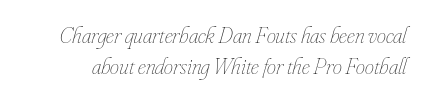
The space between consecutive lines is moderate. Looking at the ascenders, they clearly lean. The weight tops out at a normal text grade. Just letters on the line, the space beneath them empty.
